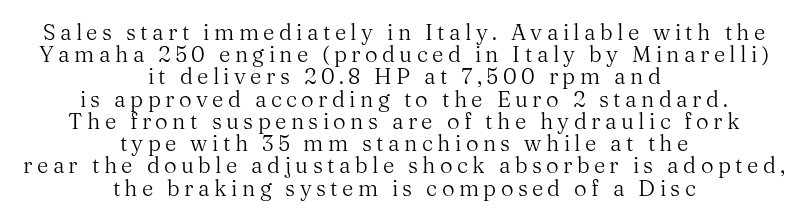
{"italic": "no", "bold": "no", "underline": "no", "align": "center", "line_spacing": "tight", "line_spacing_ratio": 1.01, "letter_spacing": "wide", "letter_spacing_em": 0.2, "glyph_px": 22}
